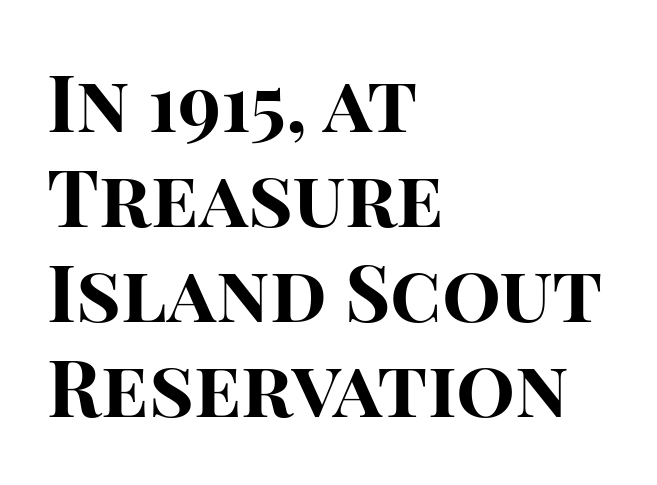
Q: Is the text bold? A: Yes.
Q: Is the text italic (slanted)? A: No, it is upright.
Q: Is the typeface a serif or a sans-serif typeface? A: Sans-serif.
Q: Is the text underlined? A: No.
Q: How is the paragraph aligned? A: Left-aligned.
Q: Is the spacing between letters normal or unusually wide? A: Normal.
Q: Width (condensed, normal, or wide)? A: Normal.
Q: Stroke contrast? A: High.
Q: x-height? A: Large.
Q: Monospaced? A: No.
